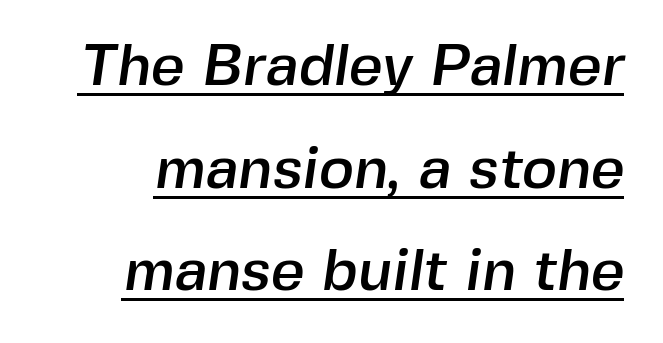
The glyphs in this specimen are sans serif. Descenders here cross a horizontal rule under the line. You could not count columns in this text — the font is proportionally spaced. The tracking reads as untouched default to a designer's eye.
